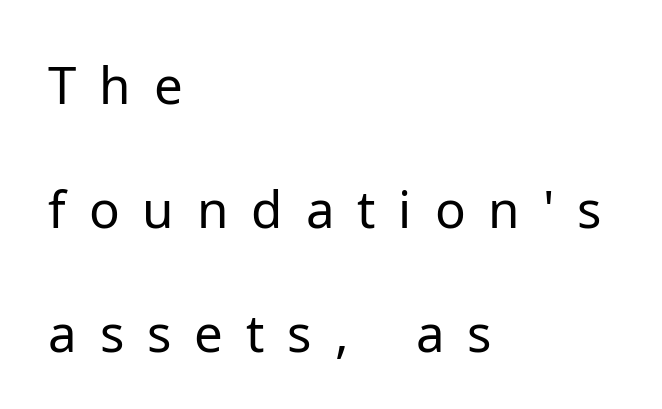
{"serif": "no", "italic": "no", "bold": "no", "weight": "regular", "width": "normal", "stroke_contrast": "low", "x_height": "medium", "monospaced": "no", "underline": "no", "align": "left", "line_spacing": "loose", "line_spacing_ratio": 2.43, "letter_spacing": "wide", "letter_spacing_em": 0.45, "glyph_px": 51}
